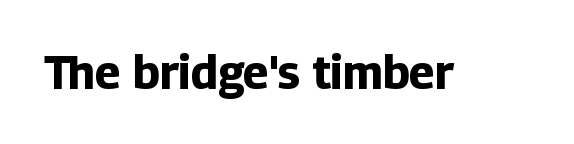
{"serif": "no", "italic": "no", "bold": "yes", "weight": "bold", "width": "normal", "stroke_contrast": "low", "x_height": "medium", "monospaced": "no", "underline": "no", "letter_spacing": "normal", "letter_spacing_em": 0.0, "glyph_px": 46}
